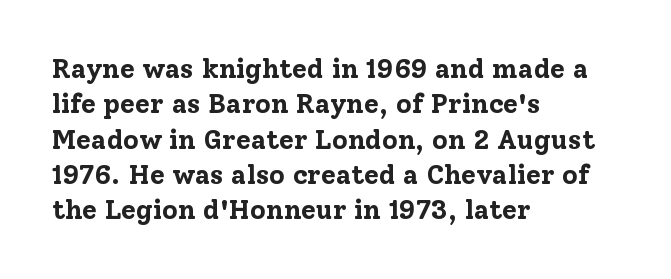
A clean baseline with only descenders dipping below it. These lines stack with their left ends in a neat column. Regular leading. Pretty heavy lettering here — definitely bold. Does extra space separate the letters? No, they use regular spacing.
